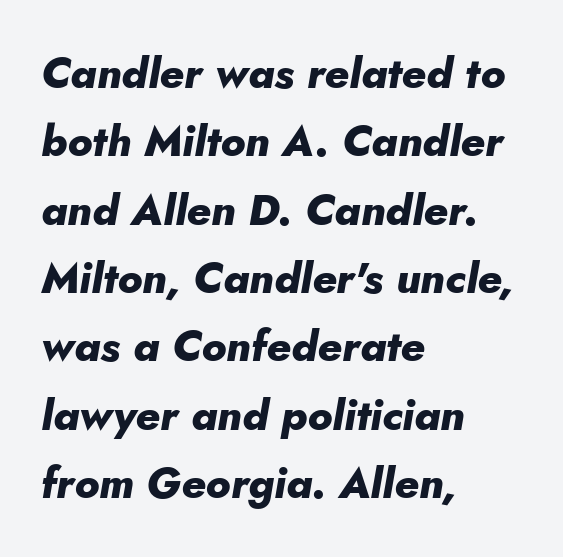
{"italic": "yes", "lean": "right", "slant_degrees": 10, "bold": "yes", "weight": "heavy", "width": "normal", "stroke_contrast": "low", "x_height": "small", "monospaced": "no", "underline": "no", "align": "left", "line_spacing": "normal", "line_spacing_ratio": 1.59, "letter_spacing": "normal", "letter_spacing_em": 0.0, "glyph_px": 43}
